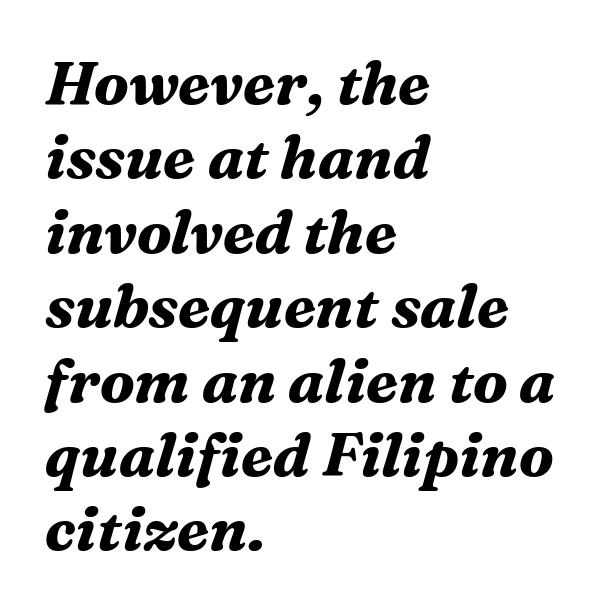
{"serif": "yes", "italic": "yes", "lean": "right", "slant_degrees": 16, "bold": "yes", "weight": "bold", "width": "normal", "stroke_contrast": "medium", "x_height": "medium", "monospaced": "no", "underline": "no", "align": "left", "line_spacing_ratio": 1.24, "letter_spacing": "normal", "letter_spacing_em": 0.0, "glyph_px": 60}
